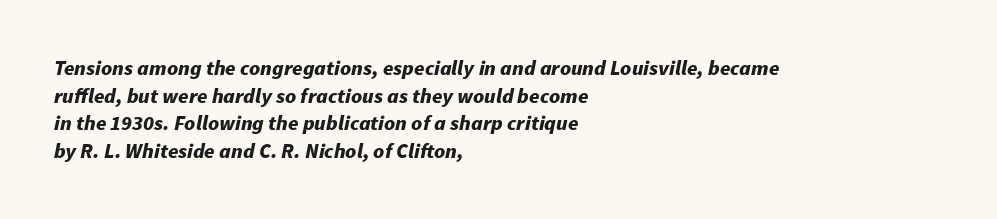
The image shows 21 px bold type, italic (leaning right); set left-aligned, normal line spacing (1.32x), normal letter spacing, not underlined.
